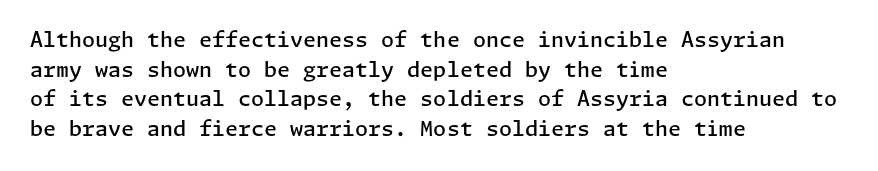
Q: Is the text bold? A: Semi-bold.
Q: Is the text italic (slanted)? A: No, it is upright.
Q: Is the text underlined? A: No.
Q: How is the paragraph aligned? A: Left-aligned.
Q: Is the spacing between letters normal or unusually wide? A: Normal.
Q: Is the spacing between lines tight, normal or loose? A: Normal.
